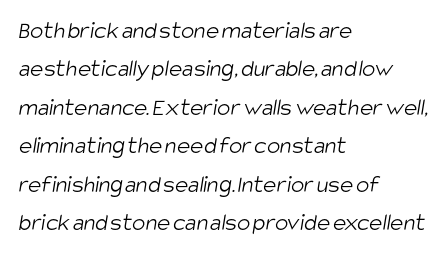
Q: Is the text bold? A: No.
Q: Is the text underlined? A: No.
Q: How is the paragraph aligned? A: Left-aligned.
Q: Is the spacing between letters normal or unusually wide? A: Normal.
Q: Is the spacing between lines tight, normal or loose? A: Normal.
